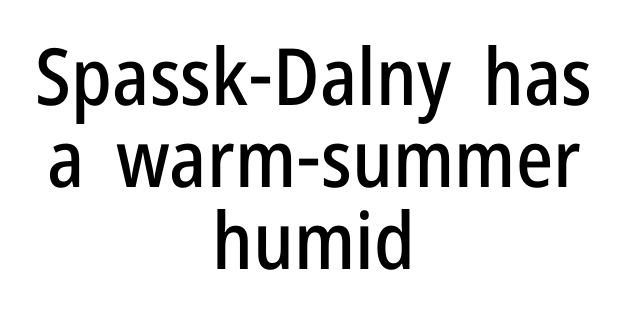
The image shows 79 px condensed sans-serif type, upright; set centered, tight line spacing (1.04x), normal letter spacing, not underlined; low stroke contrast and a medium x-height.
